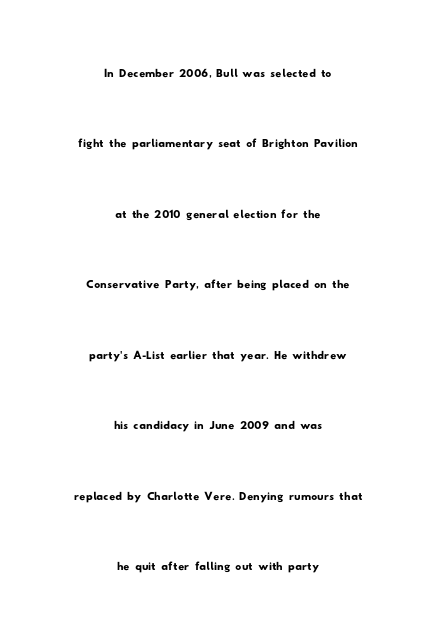
{"serif": "no", "width": "wide", "stroke_contrast": "low", "x_height": "small", "monospaced": "no", "underline": "no", "align": "center", "line_spacing": "loose", "line_spacing_ratio": 2.35, "letter_spacing": "normal", "letter_spacing_em": 0.0, "glyph_px": 30}
